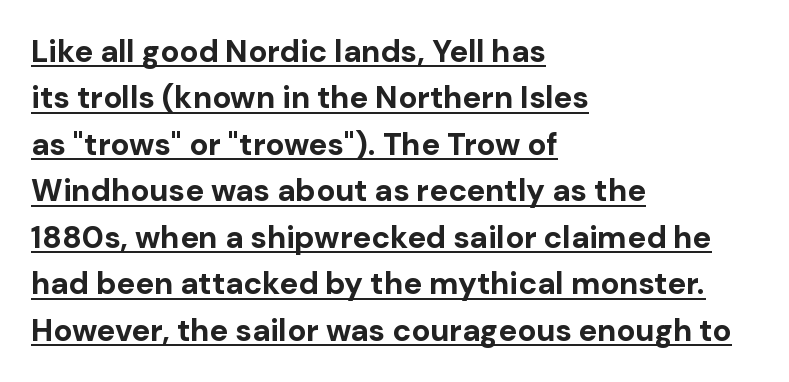
{"serif": "no", "italic": "no", "bold": "yes", "weight": "bold", "width": "normal", "stroke_contrast": "low", "x_height": "medium", "monospaced": "no", "underline": "yes", "align": "left", "line_spacing": "normal", "line_spacing_ratio": 1.5, "letter_spacing": "normal", "letter_spacing_em": 0.0, "glyph_px": 31}
